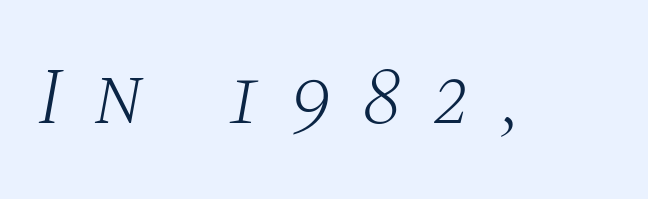
The image shows 80 px light serif type, italic (leaning right); set unusually wide letter spacing (+0.37 em), not underlined; medium stroke contrast and a large x-height.
